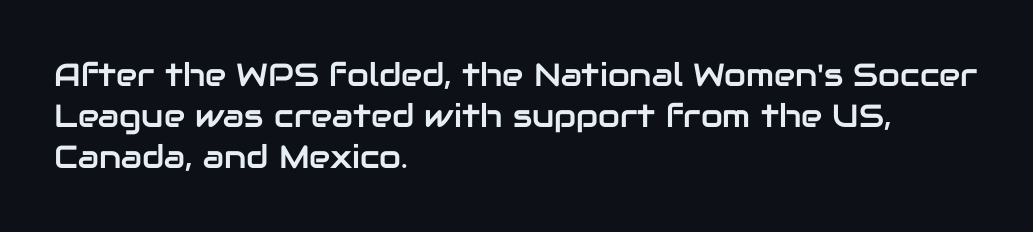
{"serif": "no", "italic": "no", "width": "normal", "stroke_contrast": "low", "x_height": "medium", "monospaced": "no", "underline": "no", "align": "left", "line_spacing": "normal", "line_spacing_ratio": 1.28, "letter_spacing": "normal", "letter_spacing_em": 0.0, "glyph_px": 32}
